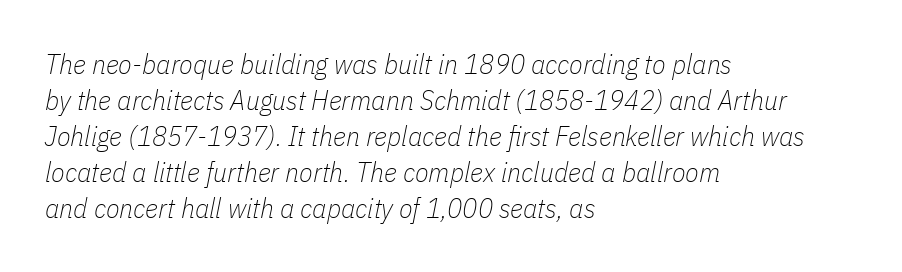
The image shows 28 px thin, condensed type, italic (leaning right); set left-aligned, normal line spacing (1.29x), normal letter spacing, not underlined; low stroke contrast and a medium x-height.
